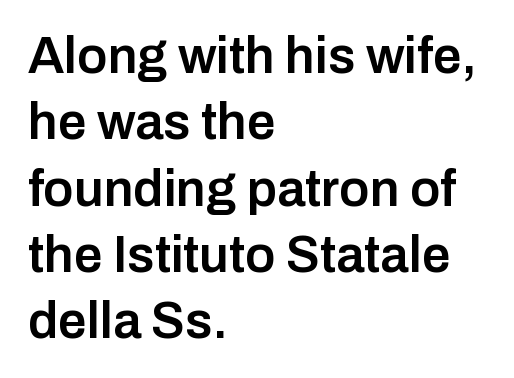
The image shows 51 px semibold sans-serif type, upright; set left-aligned, normal line spacing (1.3x), normal letter spacing, not underlined; low stroke contrast and a medium x-height.
